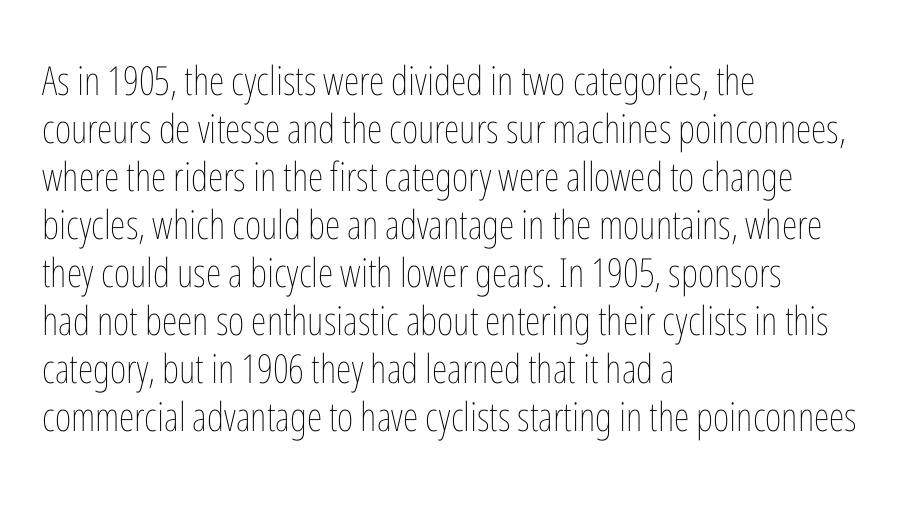
Q: Is the text bold? A: No.
Q: Is the text italic (slanted)? A: No, it is upright.
Q: Is the text underlined? A: No.
Q: How is the paragraph aligned? A: Left-aligned.
Q: Is the spacing between letters normal or unusually wide? A: Normal.
Q: Width (condensed, normal, or wide)? A: Condensed.
Q: Stroke contrast? A: Low.
Q: x-height? A: Medium.
Q: Monospaced? A: No.
